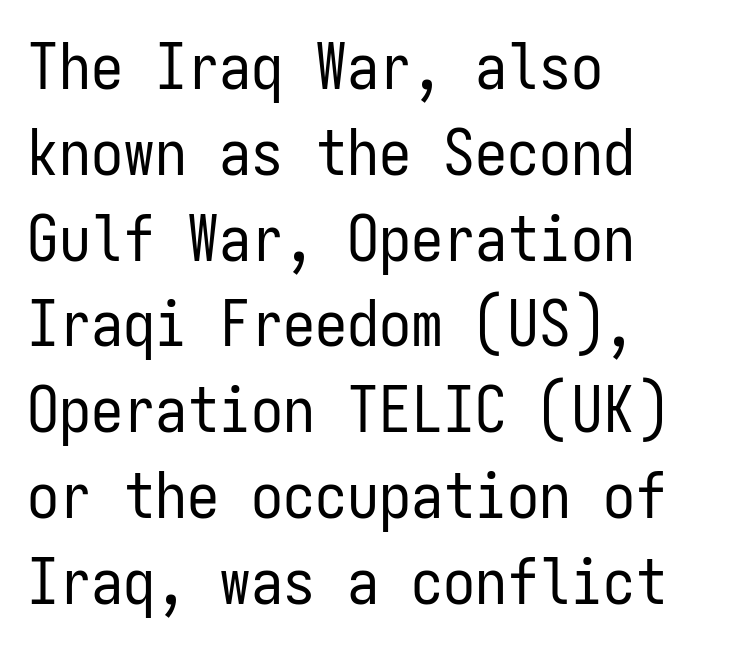
{"serif": "no", "italic": "no", "bold": "no", "weight": "regular", "width": "condensed", "stroke_contrast": "low", "x_height": "medium", "monospaced": "yes", "underline": "no", "align": "left", "line_spacing": "normal", "line_spacing_ratio": 1.34, "letter_spacing": "normal", "letter_spacing_em": 0.0, "glyph_px": 64}
